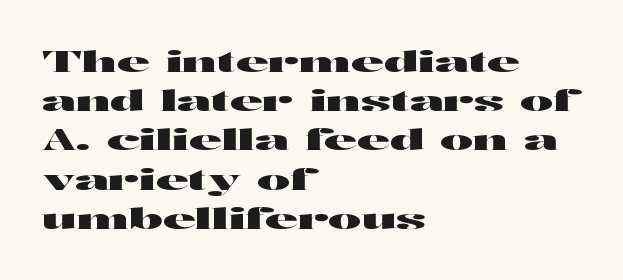
The image shows 28 px wide sans-serif type, upright; set left-aligned, normal line spacing (1.4x), normal letter spacing, not underlined; high stroke contrast and a medium x-height.
